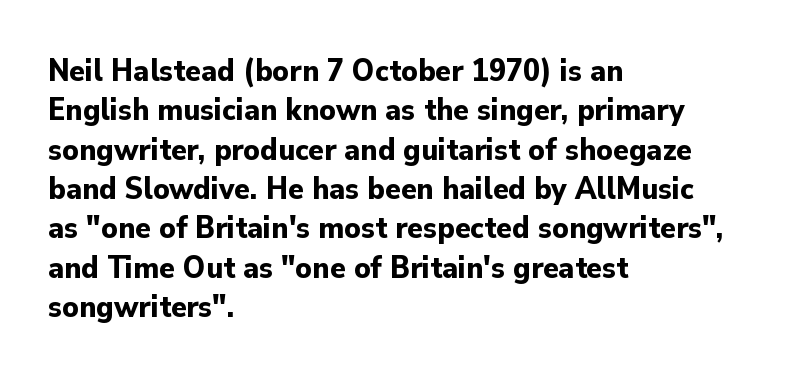
{"serif": "no", "italic": "no", "bold": "yes", "weight": "bold", "width": "normal", "stroke_contrast": "low", "x_height": "small", "monospaced": "no", "underline": "no", "align": "left", "line_spacing_ratio": 1.23, "letter_spacing": "normal", "letter_spacing_em": 0.0, "glyph_px": 32}
